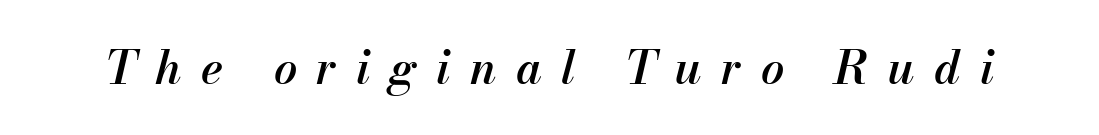
The image shows 46 px semibold type, italic (leaning right); set unusually wide letter spacing (+0.42 em), not underlined; medium stroke contrast and a small x-height.
